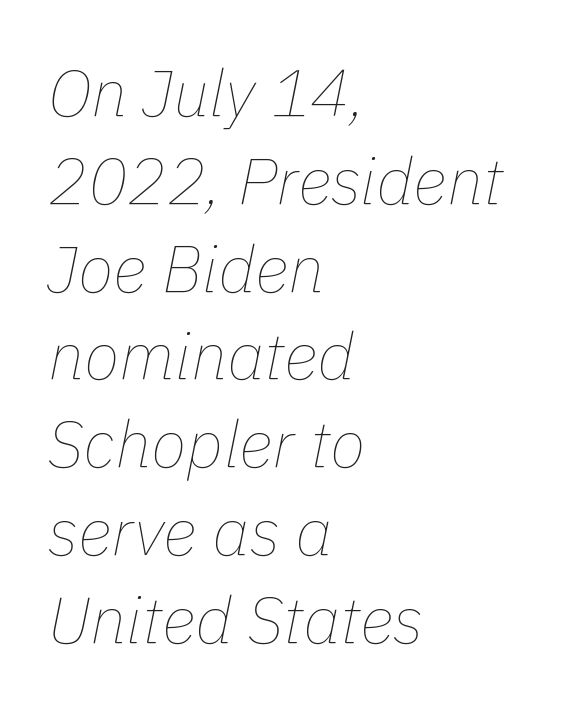
Weight: in the light-to-regular range. The face used here is rendered with its standard letterfit. There's an unmistakable incline to the writing here. Underlining? Definitely not there. Interline gaps are of average width in this sample.
